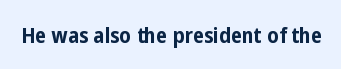
The image shows 22 px bold type, upright; set normal letter spacing, not underlined.
